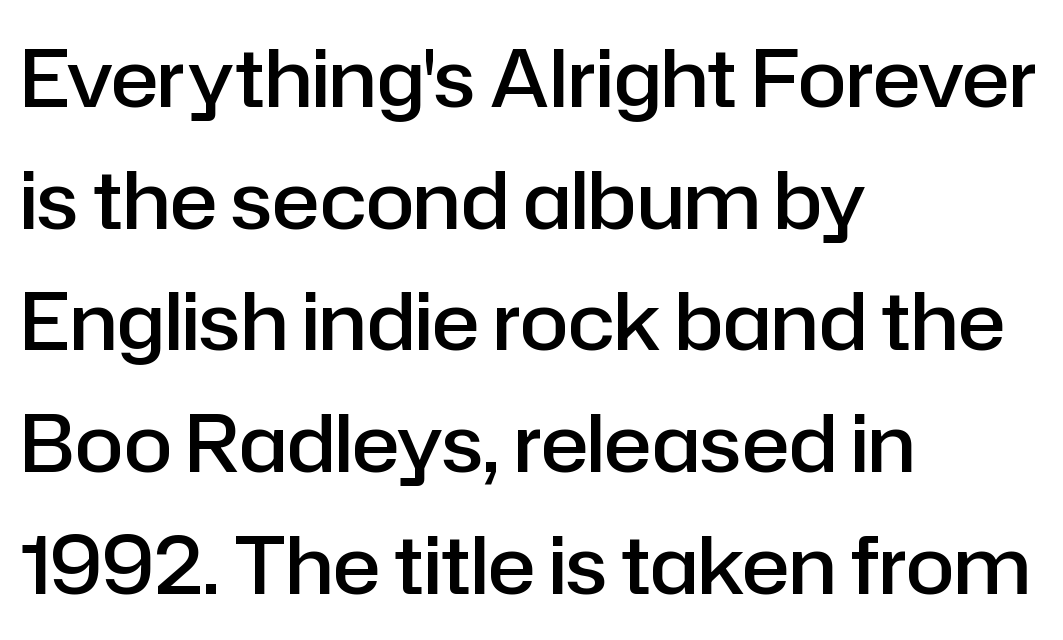
The image shows 79 px semibold sans-serif type, upright; set left-aligned, normal line spacing (1.54x), normal letter spacing, not underlined; low stroke contrast and a medium x-height.
